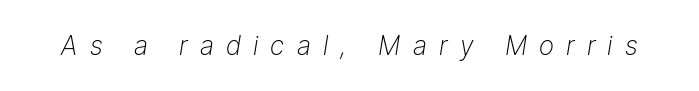
Q: Is the text bold? A: No.
Q: Is the text italic (slanted)? A: Yes, it leans right by about 9 degrees.
Q: Is the text underlined? A: No.
Q: Is the spacing between letters normal or unusually wide? A: Unusually wide.
